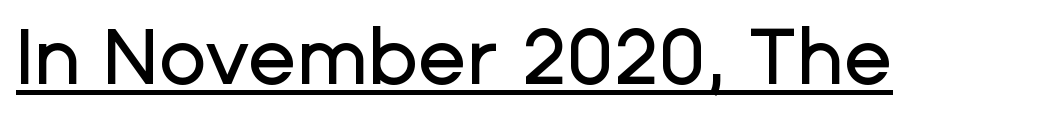
Here the glyphs are tracked normally, forming tight word shapes. Every word sits above its own underline. Each letter's strokes conclude bluntly, with no projecting serifs. In terms of posture, this sample is upright. The letters advance in unequal steps, a hallmark of proportional type.
